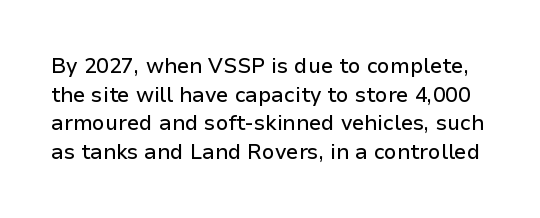
The axis of the letterforms is exactly vertical. Just letters on the line, the space beneath them empty. These lines sit exactly where default settings would place them. Students, note that the glyphs here touch the page at normal intervals.
